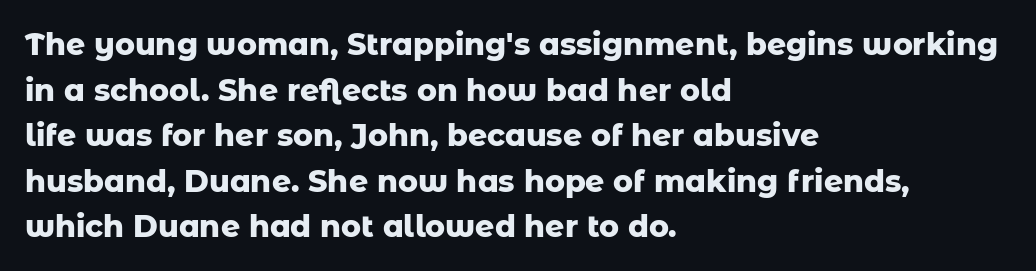
Typeset ragged right — the left edge is the straight one. Spacing between characters is what you'd get straight out of the box. Reading down the column, the eye jumps a familiar distance to each next line. Ascenders rise straight up at ninety degrees.
